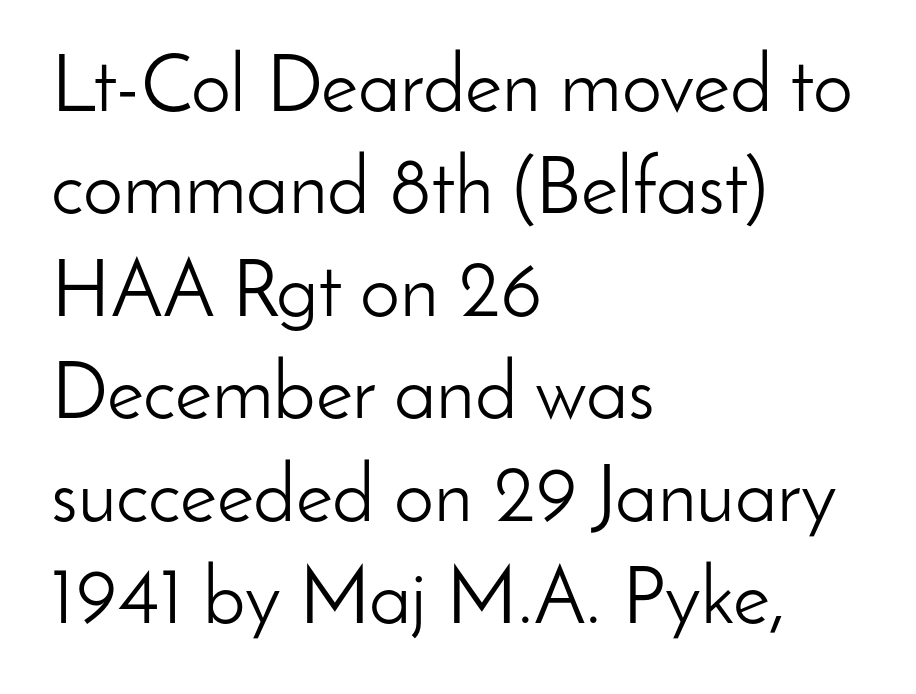
Ink coverage per letter is moderate at most. Words appear dense and cohesive because spacing is normal. Any mark beneath the type? The region is blank. Notice how the passage keeps a crisp vertical edge on the left only. Summary of vertical rhythm: regular, with standard interline spacing. The typeface chosen for these lines omits serifs.
